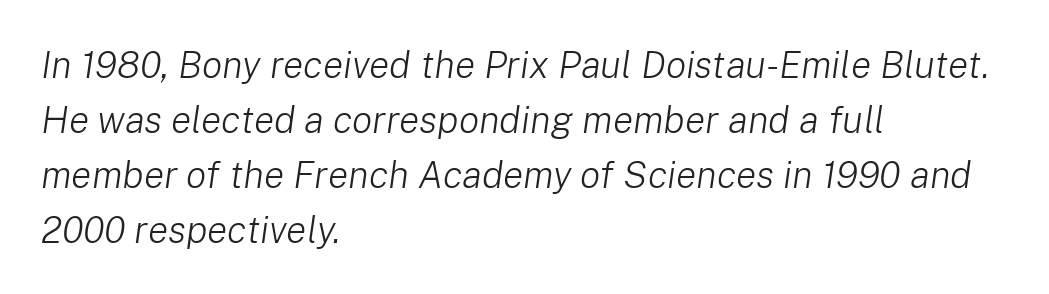
{"italic": "yes", "lean": "right", "slant_degrees": 8, "bold": "no", "weight": "light", "width": "normal", "stroke_contrast": "low", "x_height": "medium", "monospaced": "no", "underline": "no", "align": "left", "line_spacing": "normal", "line_spacing_ratio": 1.45, "letter_spacing": "normal", "letter_spacing_em": 0.0, "glyph_px": 38}
